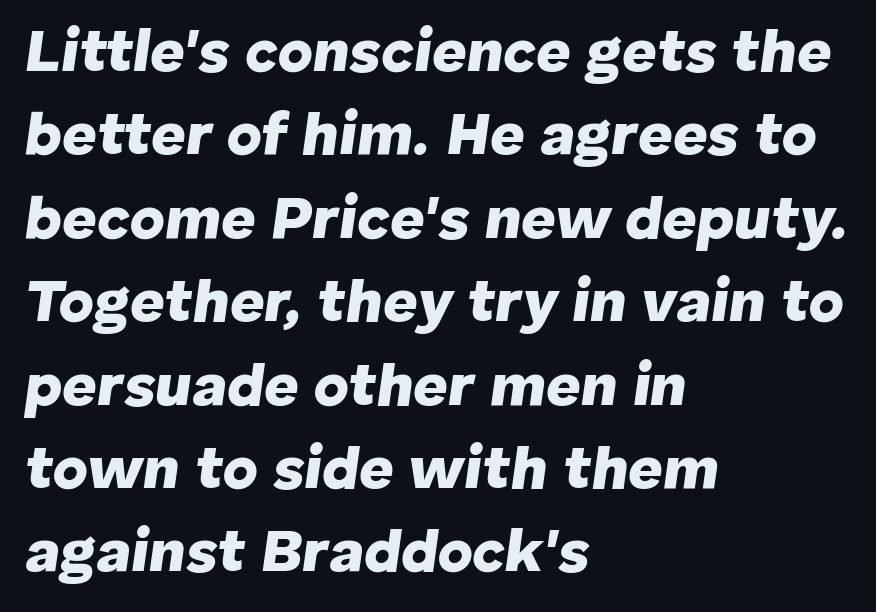
The image shows 60 px heavy type, italic (leaning right); set left-aligned, normal line spacing (1.39x), normal letter spacing, not underlined; low stroke contrast and a medium x-height.
